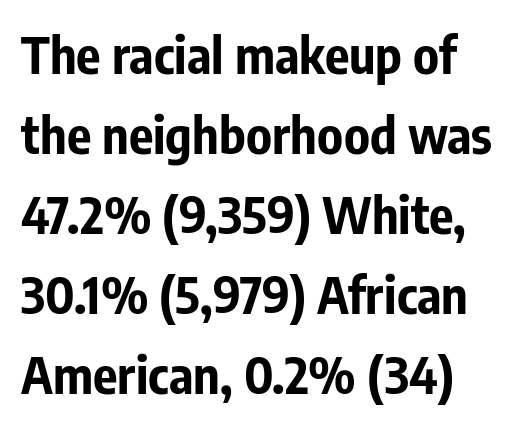
Q: Is the text bold? A: Yes.
Q: Is the text italic (slanted)? A: No, it is upright.
Q: Is the typeface a serif or a sans-serif typeface? A: Sans-serif.
Q: Is the text underlined? A: No.
Q: Is the spacing between letters normal or unusually wide? A: Normal.
Q: Is the spacing between lines tight, normal or loose? A: Normal.
Q: Width (condensed, normal, or wide)? A: Condensed.
Q: Stroke contrast? A: Low.
Q: x-height? A: Medium.
Q: Monospaced? A: No.
